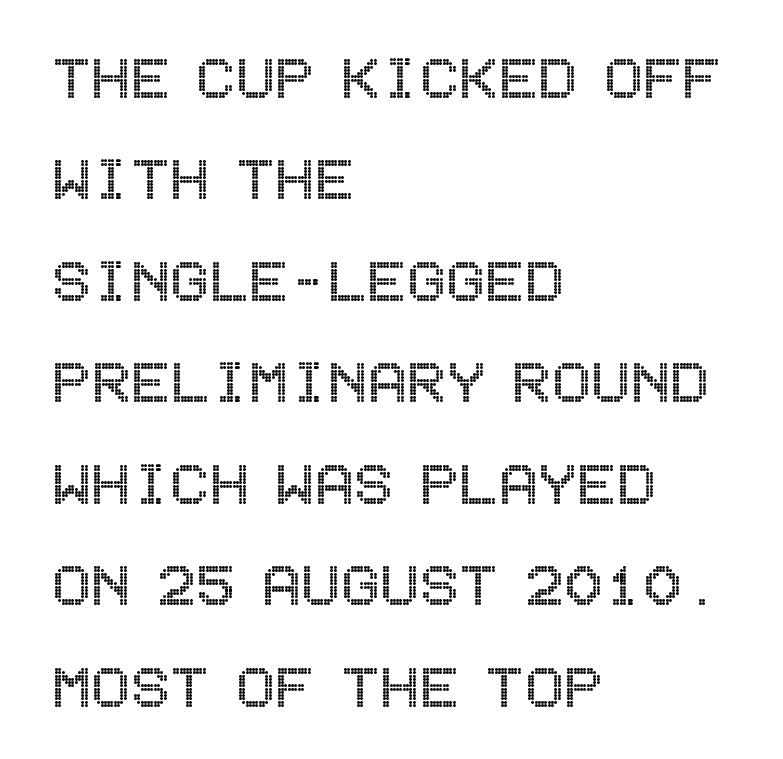
Designer's note — italics off, roman on. Nothing unusual about the tracking: characters are spaced as the font intends. One-word summary of the alignment: left. Is there much room between lines? A standard amount, neither cramped nor airy. Decoration check: the copy has no underline.
